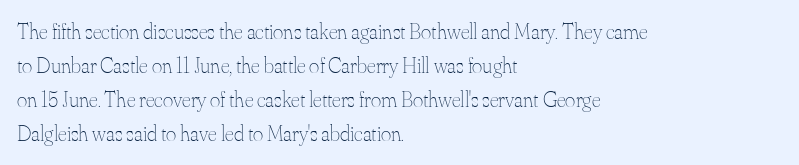
Q: Is the text bold? A: No.
Q: Is the text italic (slanted)? A: No, it is upright.
Q: Is the text underlined? A: No.
Q: How is the paragraph aligned? A: Left-aligned.
Q: Is the spacing between letters normal or unusually wide? A: Normal.
Q: Is the spacing between lines tight, normal or loose? A: Normal.
